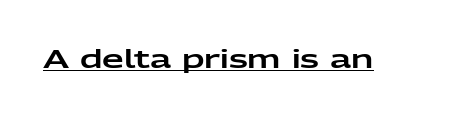
You can tell it's not italic because the verticals are truly vertical. Honestly, the letter spacing is just normal — you wouldn't notice it. Students, observe the line beneath the letters — that is underlining.
